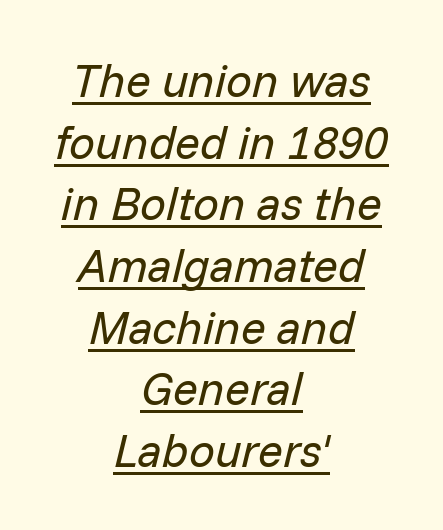
{"italic": "yes", "lean": "right", "slant_degrees": 14, "bold": "no", "weight": "regular", "width": "normal", "stroke_contrast": "low", "x_height": "medium", "monospaced": "no", "underline": "yes", "align": "center", "line_spacing": "normal", "line_spacing_ratio": 1.34, "letter_spacing": "normal", "letter_spacing_em": 0.0, "glyph_px": 46}
